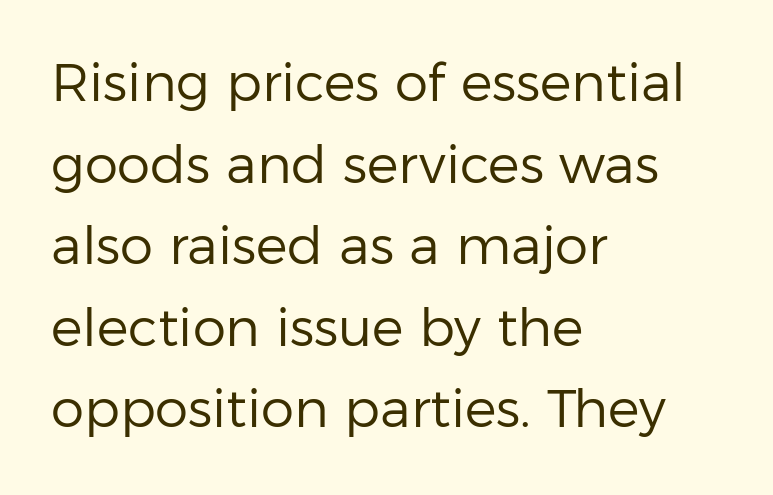
Only glyphs here, with clear space below each row. Type style note: lacks serifs. Where is the straight margin? On the left. Is this a fixed-width face? No — the glyphs have proportional, varying widths.
